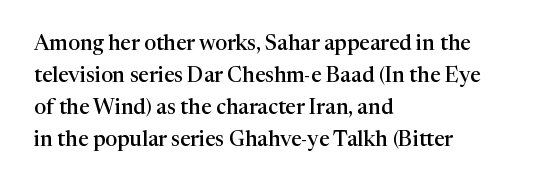
Q: Is the text bold? A: Semi-bold.
Q: Is the text italic (slanted)? A: No, it is upright.
Q: Is the text underlined? A: No.
Q: How is the paragraph aligned? A: Left-aligned.
Q: Is the spacing between letters normal or unusually wide? A: Normal.
Q: Is the spacing between lines tight, normal or loose? A: Normal.
